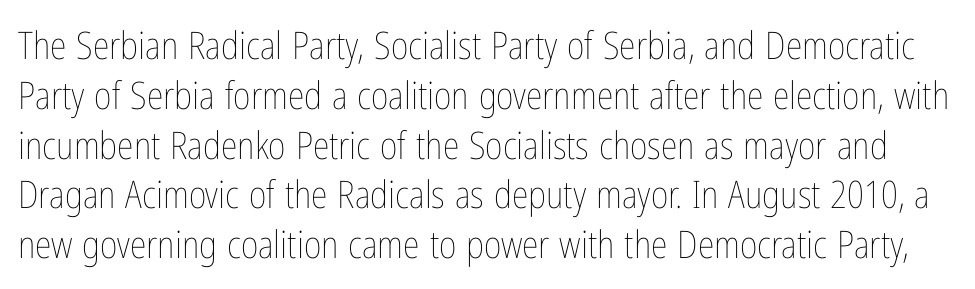
The image shows 38 px thin, condensed type, upright; set normal line spacing (1.31x), normal letter spacing, not underlined; low stroke contrast and a medium x-height.
